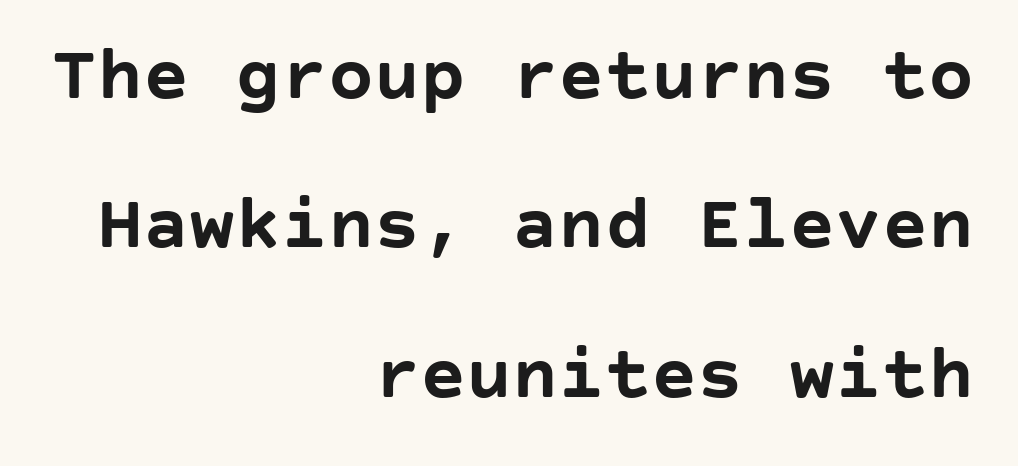
Decoration check: the copy has no underline. Notice how the passage keeps a crisp vertical edge on the right only. Characters follow at the spacing the type designer built in. The space between consecutive lines is lavish.
